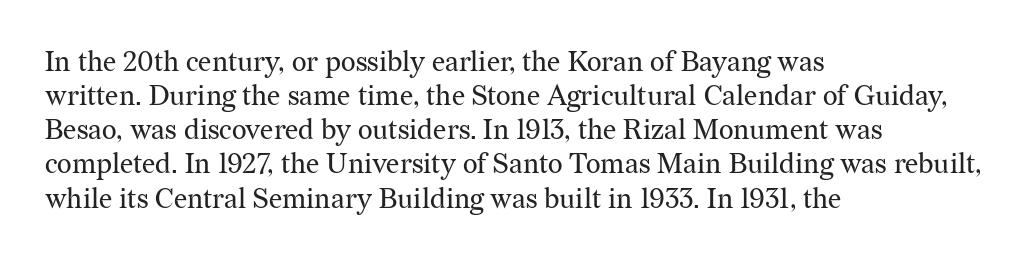
{"serif": "yes", "italic": "no", "bold": "no", "weight": "regular", "width": "normal", "stroke_contrast": "medium", "x_height": "medium", "monospaced": "no", "underline": "no", "align": "left", "line_spacing_ratio": 1.22, "letter_spacing": "normal", "letter_spacing_em": 0.0, "glyph_px": 28}
